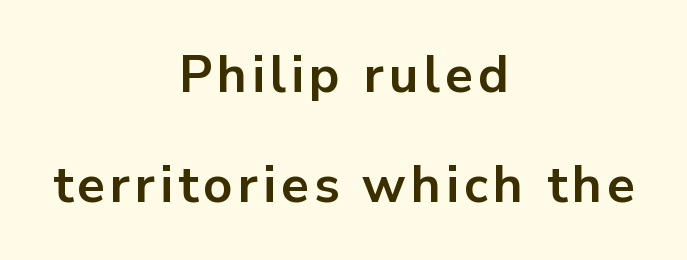
Q: Is the text bold? A: Yes.
Q: Is the text italic (slanted)? A: No, it is upright.
Q: Is the typeface a serif or a sans-serif typeface? A: Sans-serif.
Q: Is the text underlined? A: No.
Q: How is the paragraph aligned? A: Centered.
Q: Is the spacing between lines tight, normal or loose? A: Loose.
Q: Width (condensed, normal, or wide)? A: Normal.
Q: Stroke contrast? A: Low.
Q: x-height? A: Medium.
Q: Monospaced? A: No.
